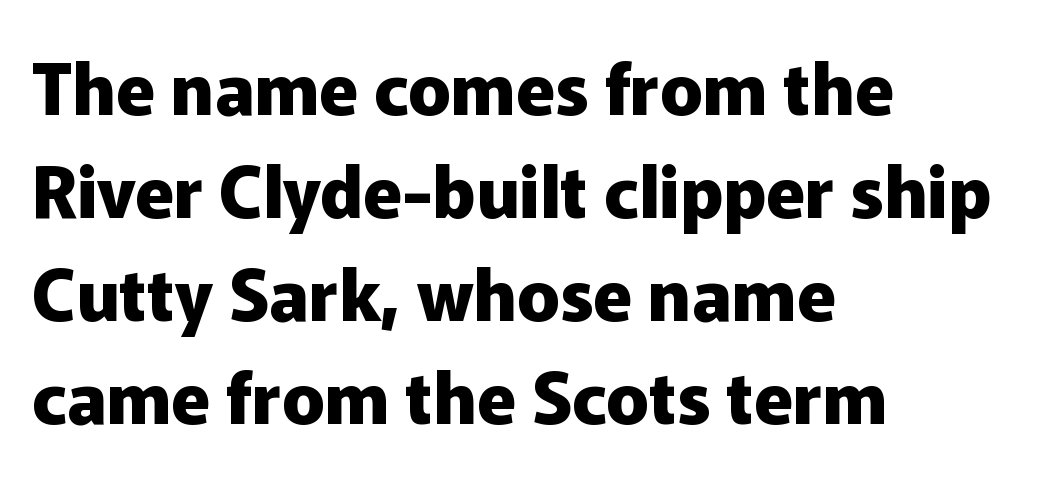
The image shows 71 px heavy sans-serif type, upright; set left-aligned, normal line spacing (1.45x), normal letter spacing, not underlined; low stroke contrast and a medium x-height.
